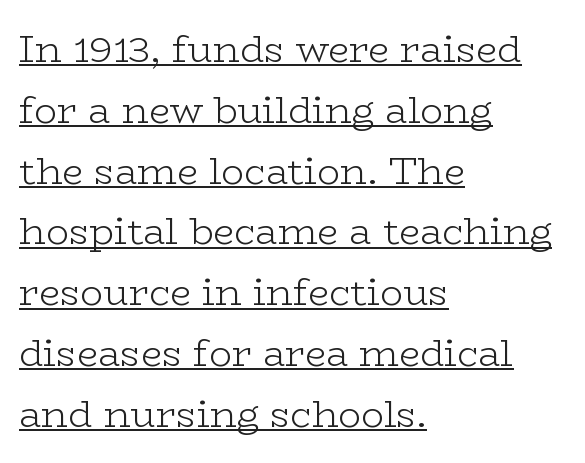
The image shows 38 px light, wide serif type, upright; set left-aligned, normal line spacing (1.6x), normal letter spacing, underlined; low stroke contrast and a medium x-height.
